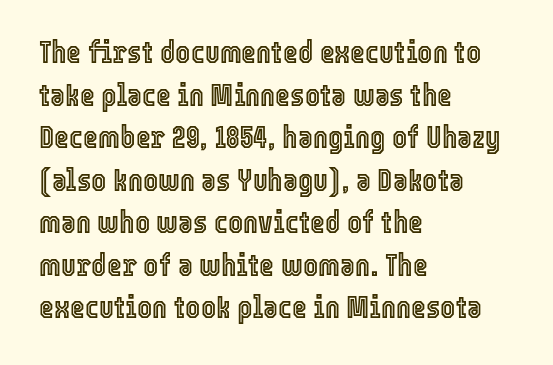
The image shows 32 px condensed type, upright; set left-aligned, normal line spacing (1.33x), normal letter spacing, not underlined; a medium x-height.
